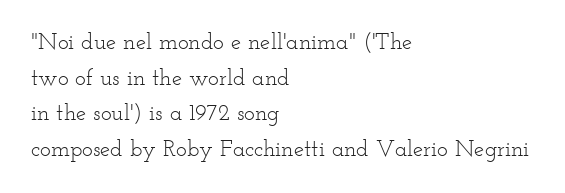
Baseline-to-baseline distance is the conventional proportion of letter height. The passage is arranged the way most books set body copy — flush left. The glyphs are unaccompanied by any horizontal stroke below them. The gaps between neighbouring characters are ordinary and unremarkable.
